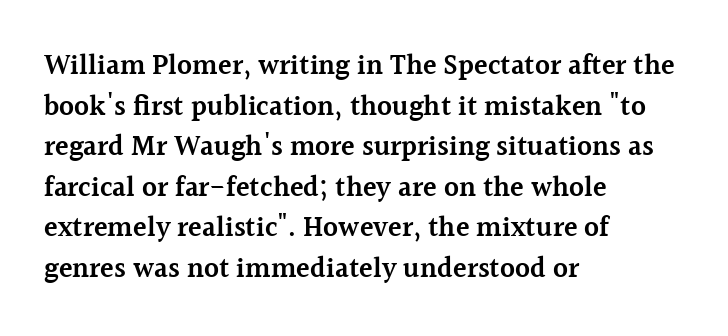
{"serif": "yes", "italic": "no", "bold": "semi", "weight": "semibold", "width": "normal", "x_height": "medium", "monospaced": "no", "underline": "no", "align": "left", "line_spacing": "normal", "line_spacing_ratio": 1.45, "letter_spacing": "normal", "letter_spacing_em": 0.0, "glyph_px": 28}
